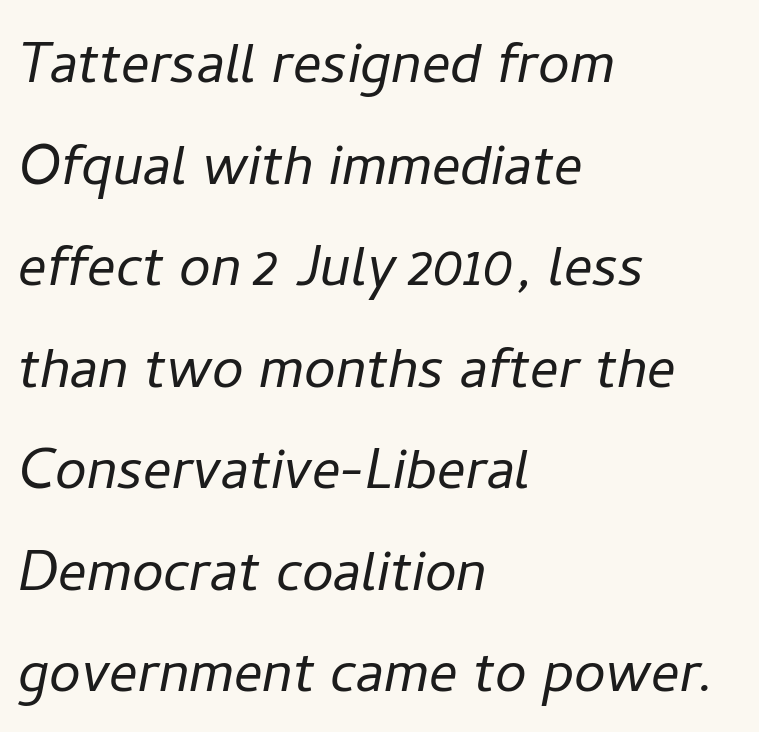
Q: Is the text bold? A: No.
Q: Is the text italic (slanted)? A: Yes, it leans right by about 11 degrees.
Q: Is the text underlined? A: No.
Q: How is the paragraph aligned? A: Left-aligned.
Q: Is the spacing between letters normal or unusually wide? A: Normal.
Q: Is the spacing between lines tight, normal or loose? A: Normal.
Q: Width (condensed, normal, or wide)? A: Normal.
Q: Stroke contrast? A: Low.
Q: x-height? A: Medium.
Q: Monospaced? A: No.
